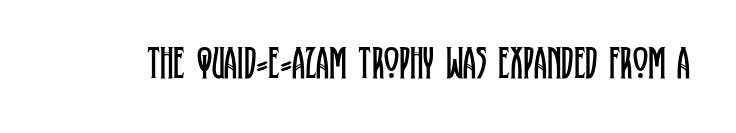
The image shows 46 px regular-weight, condensed serif type, upright; set normal letter spacing, not underlined; low stroke contrast and a large x-height.
